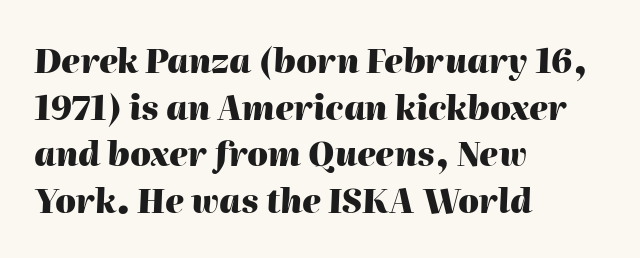
{"italic": "yes", "lean": "right", "slant_degrees": 2, "bold": "yes", "weight": "heavy", "width": "normal", "stroke_contrast": "high", "x_height": "medium", "monospaced": "no", "underline": "no", "align": "left", "line_spacing": "normal", "line_spacing_ratio": 1.41, "letter_spacing": "normal", "letter_spacing_em": 0.0, "glyph_px": 33}
